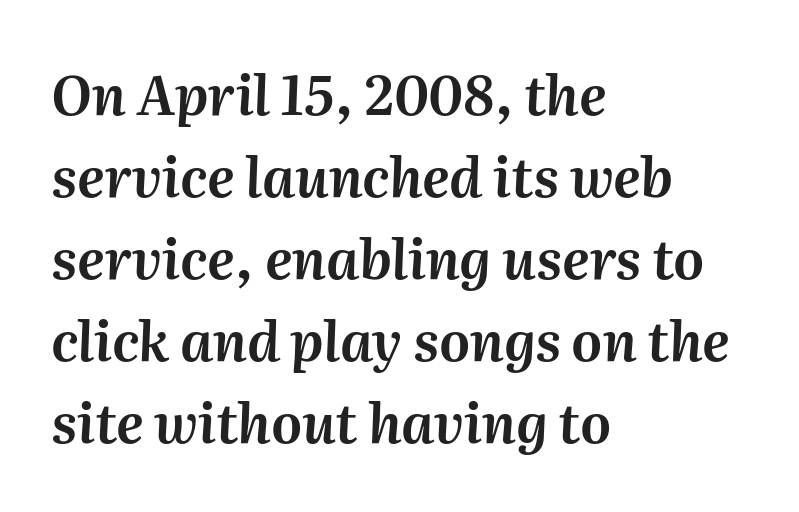
Q: Is the text italic (slanted)? A: Yes, it leans right by about 2 degrees.
Q: Is the text underlined? A: No.
Q: How is the paragraph aligned? A: Left-aligned.
Q: Is the spacing between letters normal or unusually wide? A: Normal.
Q: Is the spacing between lines tight, normal or loose? A: Normal.
Q: Width (condensed, normal, or wide)? A: Normal.
Q: Stroke contrast? A: Medium.
Q: x-height? A: Medium.
Q: Monospaced? A: No.
